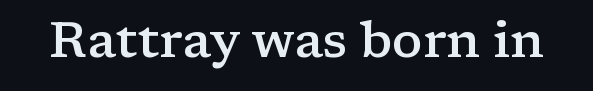
The image shows 50 px semibold, wide serif type, upright; set normal letter spacing, not underlined; low stroke contrast and a medium x-height.
